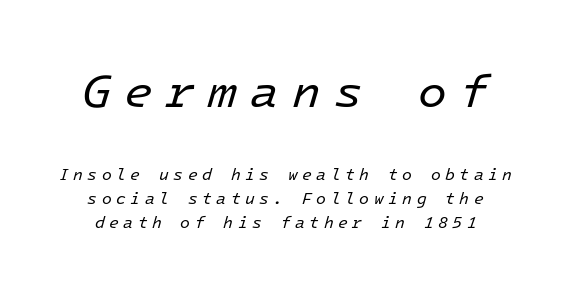
Q: Is the text bold? A: No.
Q: Is the text italic (slanted)? A: Yes, it leans right by about 16 degrees.
Q: Is the text underlined? A: No.
Q: Is the spacing between letters normal or unusually wide? A: Unusually wide.
Q: Is the spacing between lines tight, normal or loose? A: Normal.
Q: Which block of text is set in a larger size, the first (top) or the second (bottom)? A: The first (top) one.
Q: Width (condensed, normal, or wide)? A: Normal.
Q: Stroke contrast? A: Low.
Q: x-height? A: Medium.
Q: Monospaced? A: Yes.
